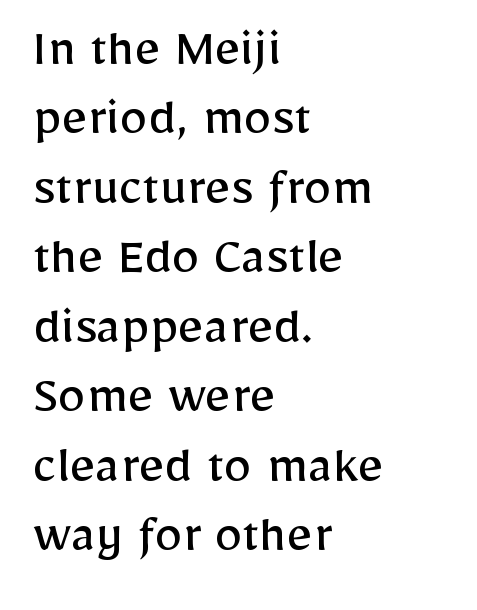
Q: Is the text bold? A: No.
Q: Is the text italic (slanted)? A: No, it is upright.
Q: Is the typeface a serif or a sans-serif typeface? A: Sans-serif.
Q: Is the text underlined? A: No.
Q: How is the paragraph aligned? A: Left-aligned.
Q: Is the spacing between letters normal or unusually wide? A: Normal.
Q: Width (condensed, normal, or wide)? A: Normal.
Q: Stroke contrast? A: Low.
Q: x-height? A: Medium.
Q: Monospaced? A: No.
